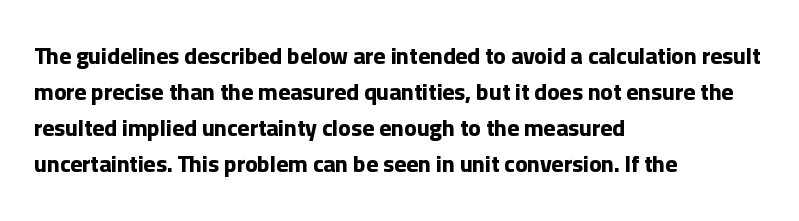
The image shows 23 px bold type, upright; set left-aligned, normal line spacing (1.57x), normal letter spacing, not underlined.
